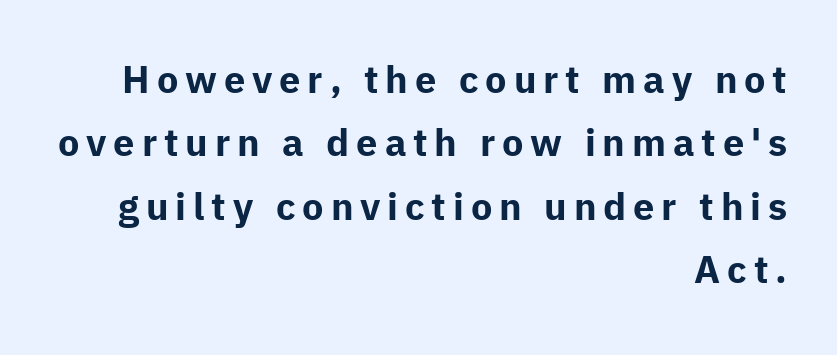
The rendering uses natural spacing where letterforms have individual widths. The rendering uses a moderate line-height, typical for paragraphs. The paragraph shown leans on its right margin. It's the straight-up-and-down kind of type. Is the type bold? Yes — the strokes are clearly thick and heavy.
